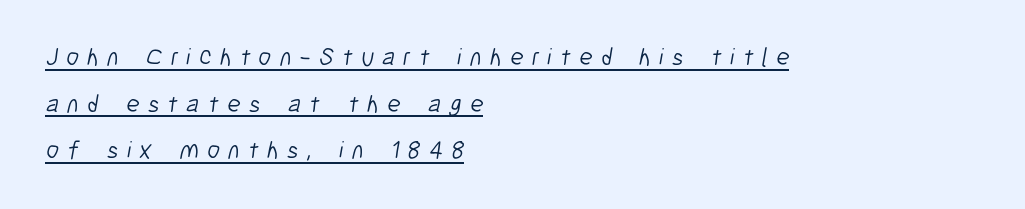
Q: Is the text bold? A: No.
Q: Is the text underlined? A: Yes.
Q: How is the paragraph aligned? A: Left-aligned.
Q: Is the spacing between letters normal or unusually wide? A: Unusually wide.
